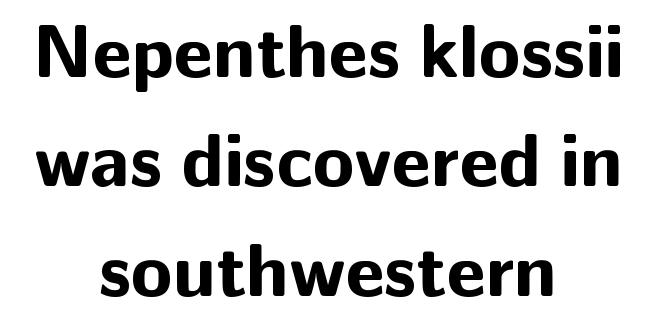
Q: Is the text bold? A: Yes.
Q: Is the text italic (slanted)? A: No, it is upright.
Q: Is the typeface a serif or a sans-serif typeface? A: Sans-serif.
Q: Is the text underlined? A: No.
Q: How is the paragraph aligned? A: Centered.
Q: Is the spacing between letters normal or unusually wide? A: Normal.
Q: Is the spacing between lines tight, normal or loose? A: Normal.
Q: Width (condensed, normal, or wide)? A: Normal.
Q: Stroke contrast? A: Low.
Q: x-height? A: Medium.
Q: Monospaced? A: No.
